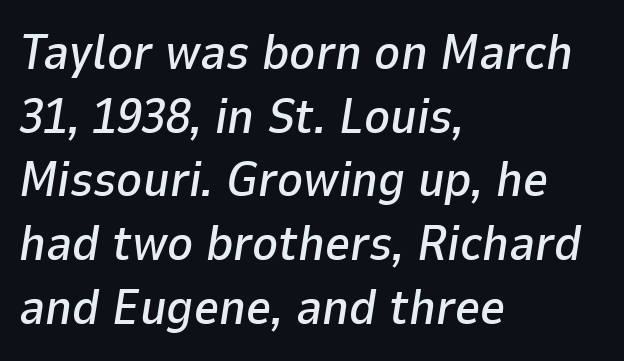
{"italic": "yes", "lean": "right", "slant_degrees": 9, "width": "normal", "stroke_contrast": "low", "x_height": "medium", "monospaced": "no", "underline": "no", "align": "left", "line_spacing": "normal", "line_spacing_ratio": 1.3, "letter_spacing": "normal", "letter_spacing_em": 0.0, "glyph_px": 49}
